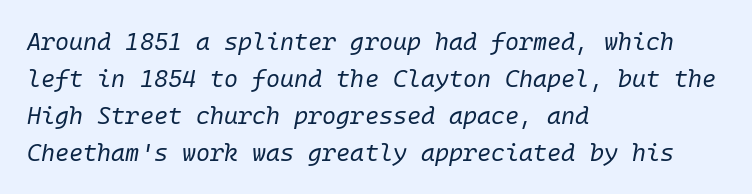
The image shows 24 px text type, italic (leaning right); set left-aligned, normal line spacing (1.54x), normal letter spacing, not underlined.
